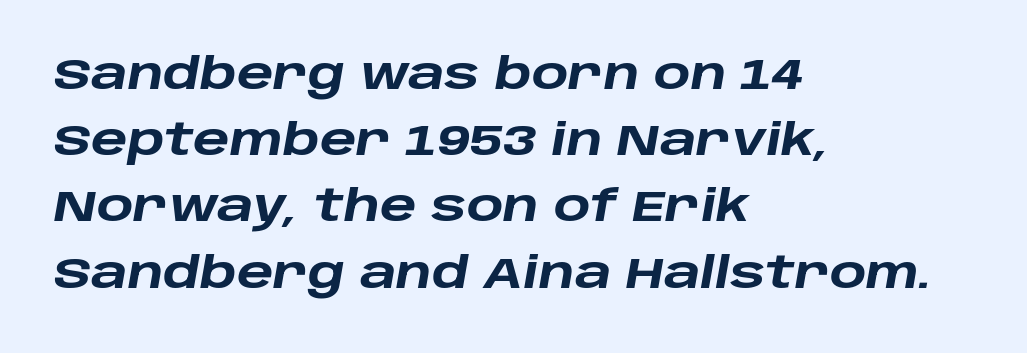
Evenly set lines give the paragraph a standard silhouette. Descenders are the only things crossing below the line. Emphasis-style slanted type is in use. Line beginnings align vertically; line endings do not. The gaps between neighbouring characters are ordinary and unremarkable. The rendering uses natural spacing where letterforms have individual widths.
